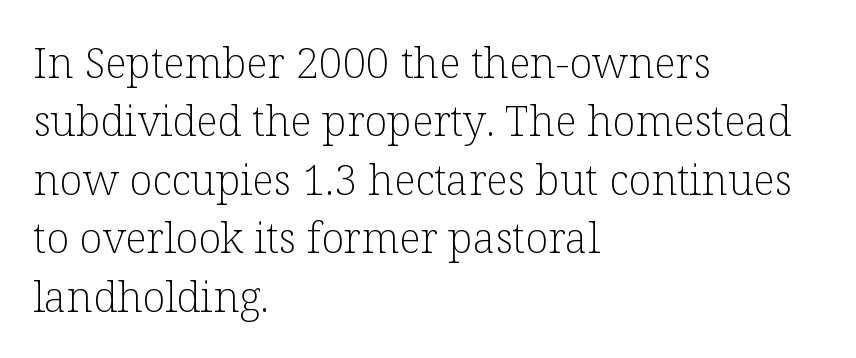
{"serif": "yes", "italic": "no", "bold": "no", "weight": "light", "width": "normal", "stroke_contrast": "low", "x_height": "medium", "monospaced": "no", "underline": "no", "align": "left", "line_spacing": "normal", "line_spacing_ratio": 1.39, "letter_spacing": "normal", "letter_spacing_em": 0.0, "glyph_px": 42}
